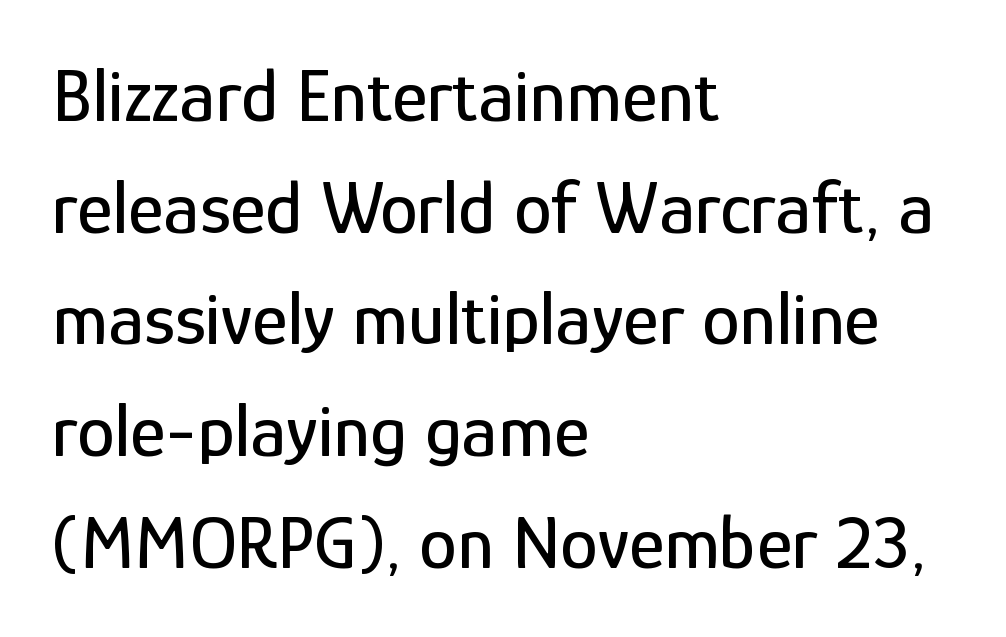
{"serif": "no", "italic": "no", "width": "condensed", "stroke_contrast": "low", "x_height": "medium", "monospaced": "no", "underline": "no", "align": "left", "line_spacing": "normal", "line_spacing_ratio": 1.47, "letter_spacing": "normal", "letter_spacing_em": 0.0, "glyph_px": 76}
